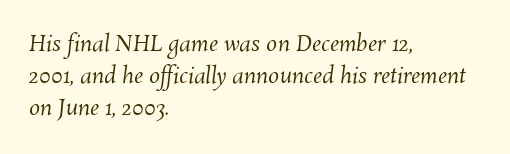
Q: Is the text bold? A: No.
Q: Is the text underlined? A: No.
Q: How is the paragraph aligned? A: Left-aligned.
Q: Is the spacing between letters normal or unusually wide? A: Normal.
Q: Is the spacing between lines tight, normal or loose? A: Normal.
